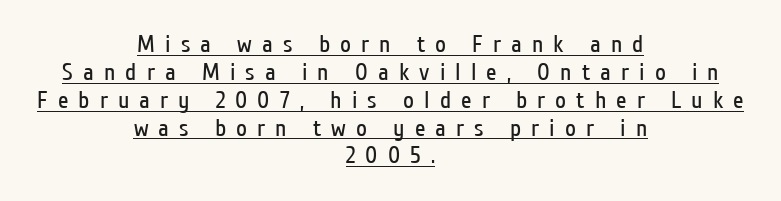
Compared with a typical body face, this is equally light or lighter still. Has an underline been added? It has. Typeset on center — no edge is straight. Style check: upright.
